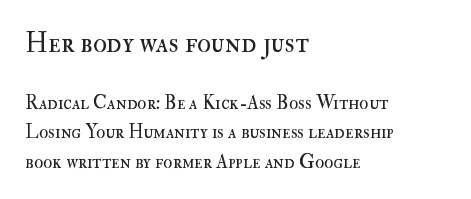
Between these two stacked blocks, the higher one wins on size. The area under the type is left untouched. Italic: no, the glyphs are upright roman. This rendering leaves character spacing at its baseline value. Short and long lines alike share a common starting point at left. Successive baselines arrive at the customary interval.
